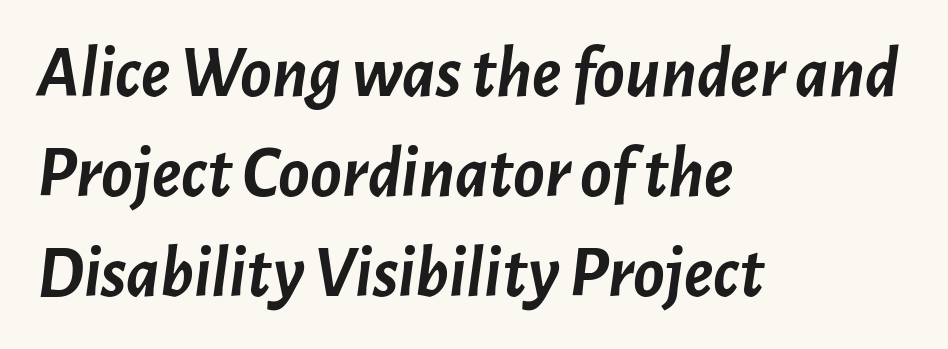
{"italic": "yes", "lean": "right", "slant_degrees": 7, "bold": "yes", "weight": "semibold", "width": "normal", "stroke_contrast": "low", "x_height": "medium", "monospaced": "no", "underline": "no", "align": "left", "line_spacing": "normal", "line_spacing_ratio": 1.37, "letter_spacing": "normal", "letter_spacing_em": 0.0, "glyph_px": 73}
